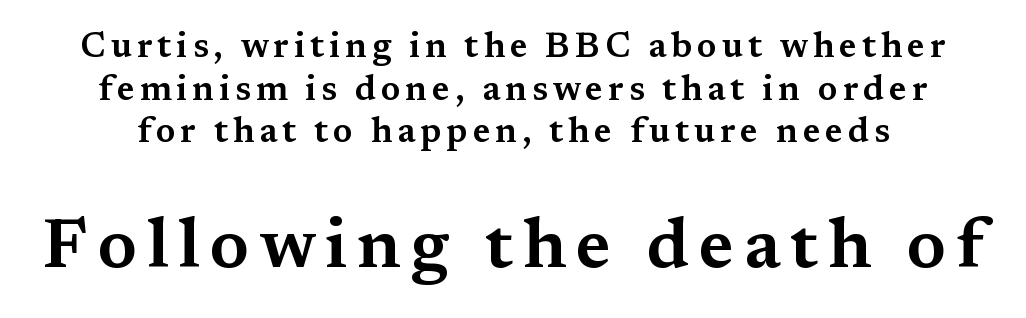
The image shows 70 px wide serif type, upright; set line spacing 1.22x, not underlined; the second (bottom) block is 2.0x larger; medium stroke contrast and a medium x-height.
